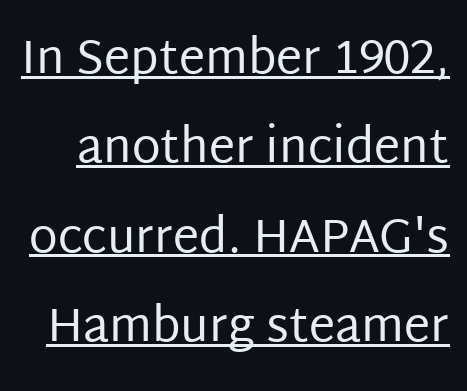
Q: Is the text bold? A: No.
Q: Is the text italic (slanted)? A: No, it is upright.
Q: Is the typeface a serif or a sans-serif typeface? A: Sans-serif.
Q: Is the text underlined? A: Yes.
Q: Is the spacing between letters normal or unusually wide? A: Normal.
Q: Is the spacing between lines tight, normal or loose? A: Loose.
Q: Width (condensed, normal, or wide)? A: Normal.
Q: Stroke contrast? A: Low.
Q: x-height? A: Large.
Q: Monospaced? A: No.
